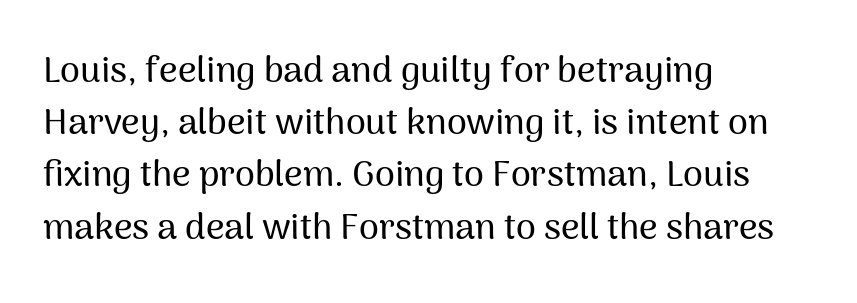
The image shows 36 px sans-serif type, upright; set left-aligned, normal line spacing (1.45x), normal letter spacing, not underlined; medium stroke contrast and a medium x-height.
